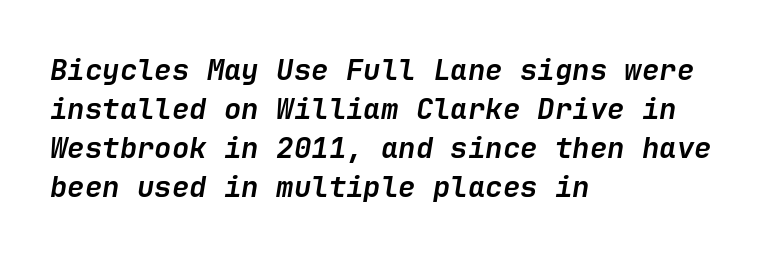
Q: Is the text bold? A: Yes.
Q: Is the text italic (slanted)? A: Yes, it leans right by about 9 degrees.
Q: Is the text underlined? A: No.
Q: How is the paragraph aligned? A: Left-aligned.
Q: Is the spacing between letters normal or unusually wide? A: Normal.
Q: Is the spacing between lines tight, normal or loose? A: Normal.
Q: Width (condensed, normal, or wide)? A: Normal.
Q: Stroke contrast? A: Low.
Q: x-height? A: Medium.
